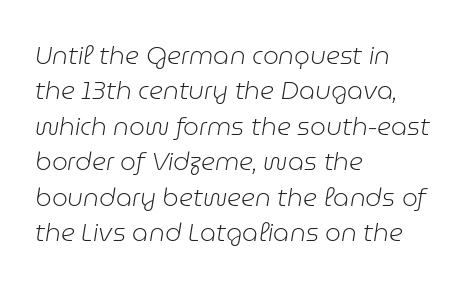
Check under the words: just untouched page. A typesetter would call this leading conventional body-copy spacing. Is the type slanted? Yes — the strokes lean at a clear angle. The letters look calm and open, with moderate or lighter stems. Tracking here is standard; glyphs follow each other at the usual distance.
